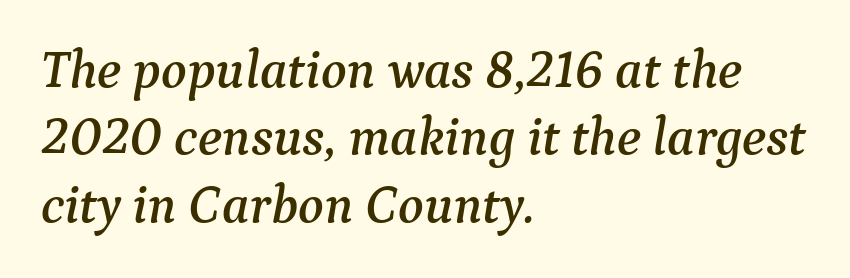
Alignment: flush left. Successive baselines arrive at the customary interval. Style check: oblique. This rendering features lettering with no underline.
